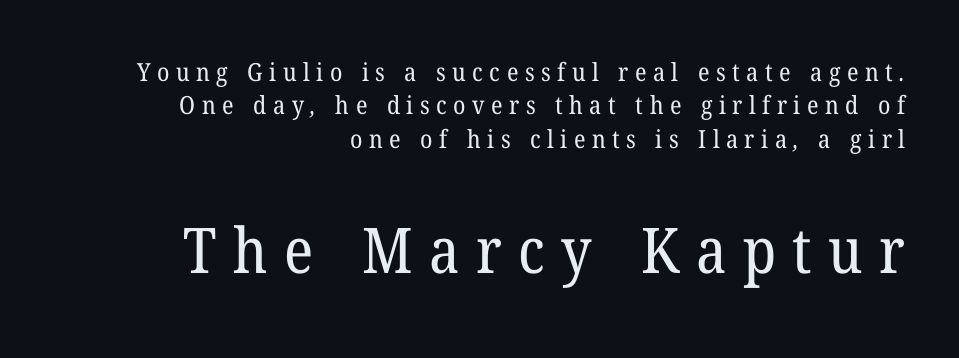
{"serif": "yes", "bold": "no", "weight": "regular", "width": "normal", "stroke_contrast": "low", "x_height": "medium", "monospaced": "no", "underline": "no", "align": "right", "line_spacing": "normal", "line_spacing_ratio": 1.34, "letter_spacing": "wide", "letter_spacing_em": 0.26, "larger_block": "second", "size_ratio": 2.52, "glyph_px": 63}
